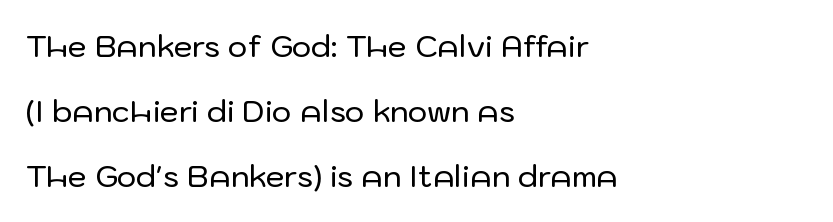
The image shows 30 px sans-serif type, upright; set left-aligned, loose line spacing (2.16x), normal letter spacing, not underlined; low stroke contrast and a medium x-height.
